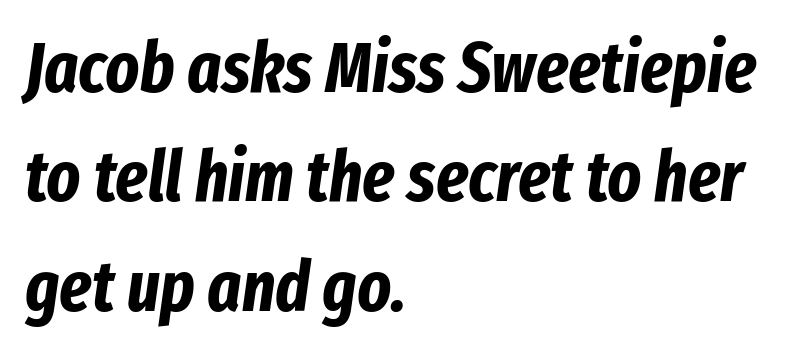
The image shows 71 px bold, condensed type, italic (leaning right); set left-aligned, normal line spacing (1.54x), normal letter spacing, not underlined; low stroke contrast and a medium x-height.
